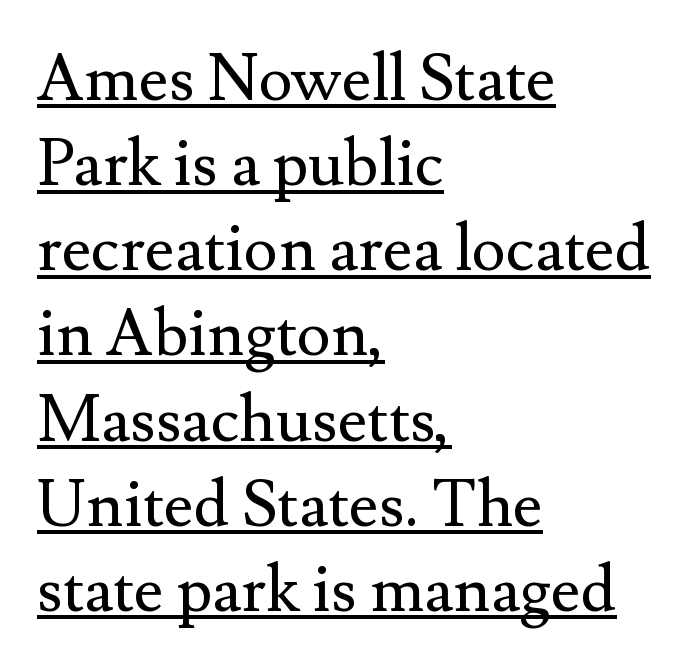
The image shows 65 px regular-weight serif type, upright; set left-aligned, normal line spacing (1.31x), normal letter spacing, underlined; medium stroke contrast and a small x-height.
